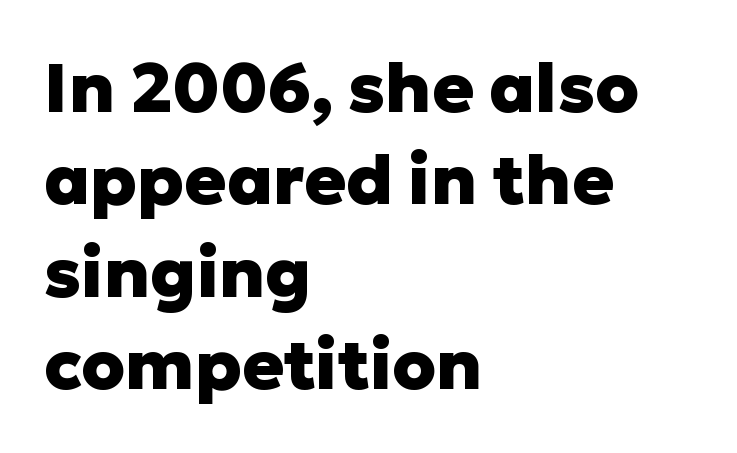
Q: Is the text bold? A: Yes.
Q: Is the text italic (slanted)? A: No, it is upright.
Q: Is the typeface a serif or a sans-serif typeface? A: Sans-serif.
Q: Is the text underlined? A: No.
Q: How is the paragraph aligned? A: Left-aligned.
Q: Is the spacing between letters normal or unusually wide? A: Normal.
Q: Is the spacing between lines tight, normal or loose? A: Normal.
Q: Width (condensed, normal, or wide)? A: Normal.
Q: Stroke contrast? A: Low.
Q: x-height? A: Medium.
Q: Monospaced? A: No.
